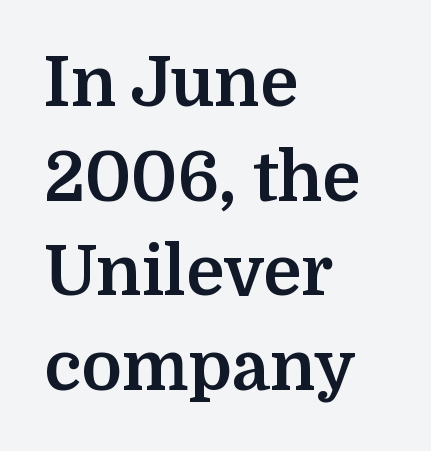
The image shows 68 px bold serif type, upright; set left-aligned, normal line spacing (1.39x), normal letter spacing, not underlined; medium stroke contrast and a medium x-height.
